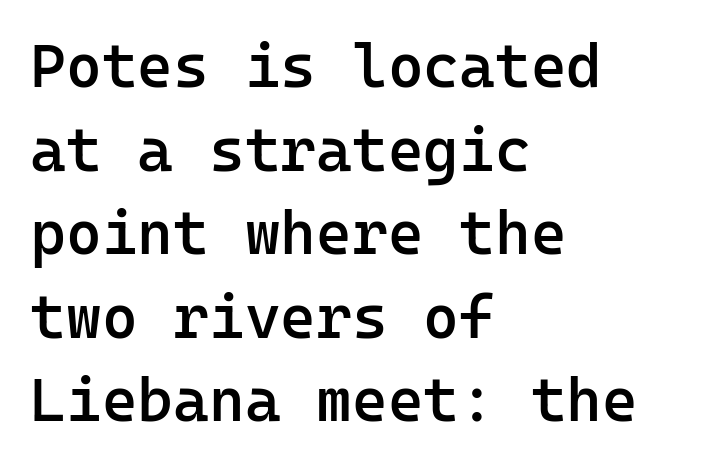
Words appear dense and cohesive because spacing is normal. As a designer I'd log this as weight 600, semibold. Every row of glyphs begins at an identical x-position on the left. Descenders are the only things crossing below the line.
